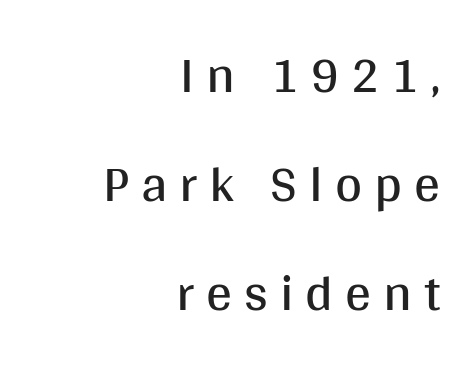
{"serif": "no", "italic": "no", "bold": "no", "weight": "regular", "width": "normal", "stroke_contrast": "medium", "x_height": "large", "monospaced": "no", "underline": "no", "align": "right", "line_spacing": "loose", "line_spacing_ratio": 2.1, "letter_spacing": "wide", "letter_spacing_em": 0.23, "glyph_px": 52}
